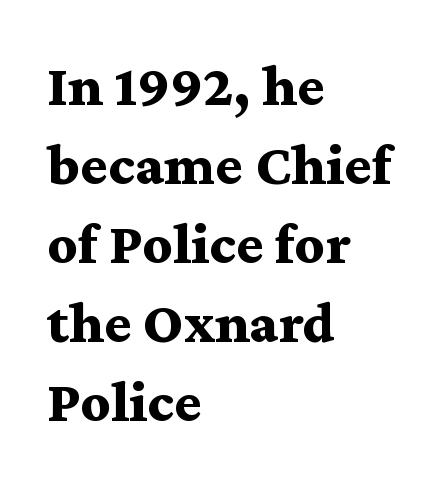
Q: Is the text bold? A: Yes.
Q: Is the text italic (slanted)? A: No, it is upright.
Q: Is the typeface a serif or a sans-serif typeface? A: Serif.
Q: Is the text underlined? A: No.
Q: How is the paragraph aligned? A: Left-aligned.
Q: Is the spacing between letters normal or unusually wide? A: Normal.
Q: Is the spacing between lines tight, normal or loose? A: Normal.
Q: Width (condensed, normal, or wide)? A: Wide.
Q: Stroke contrast? A: Medium.
Q: x-height? A: Medium.
Q: Monospaced? A: No.
